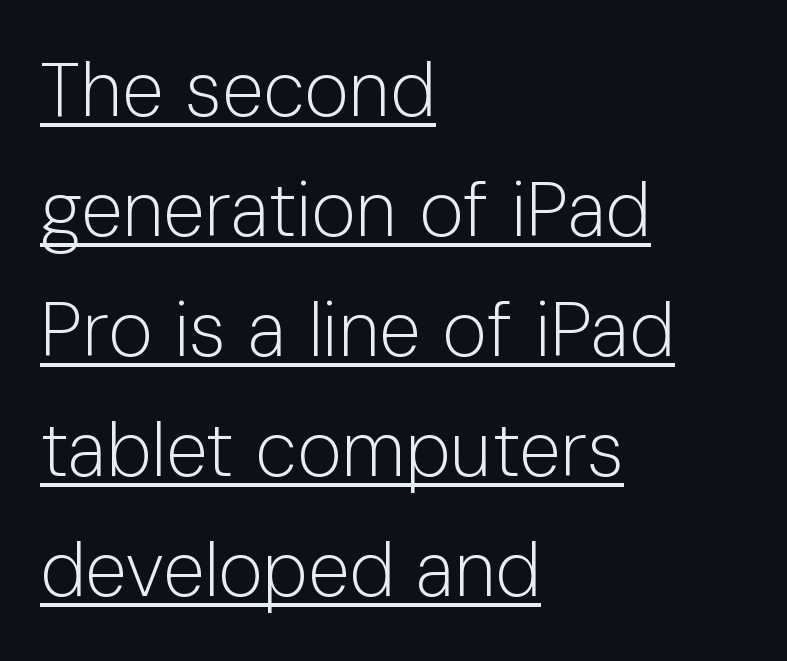
The image shows 76 px light sans-serif type, upright; set left-aligned, normal line spacing (1.58x), normal letter spacing, underlined; low stroke contrast and a medium x-height.
